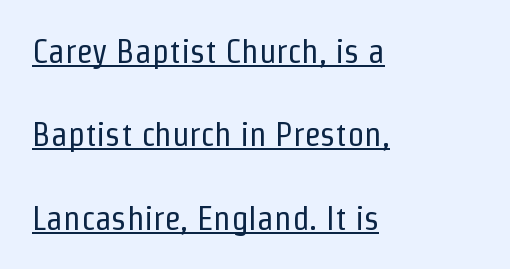
{"serif": "no", "italic": "no", "bold": "no", "weight": "regular", "width": "condensed", "stroke_contrast": "low", "x_height": "medium", "monospaced": "no", "underline": "yes", "align": "left", "line_spacing": "loose", "line_spacing_ratio": 2.45, "letter_spacing": "normal", "letter_spacing_em": 0.0, "glyph_px": 34}
